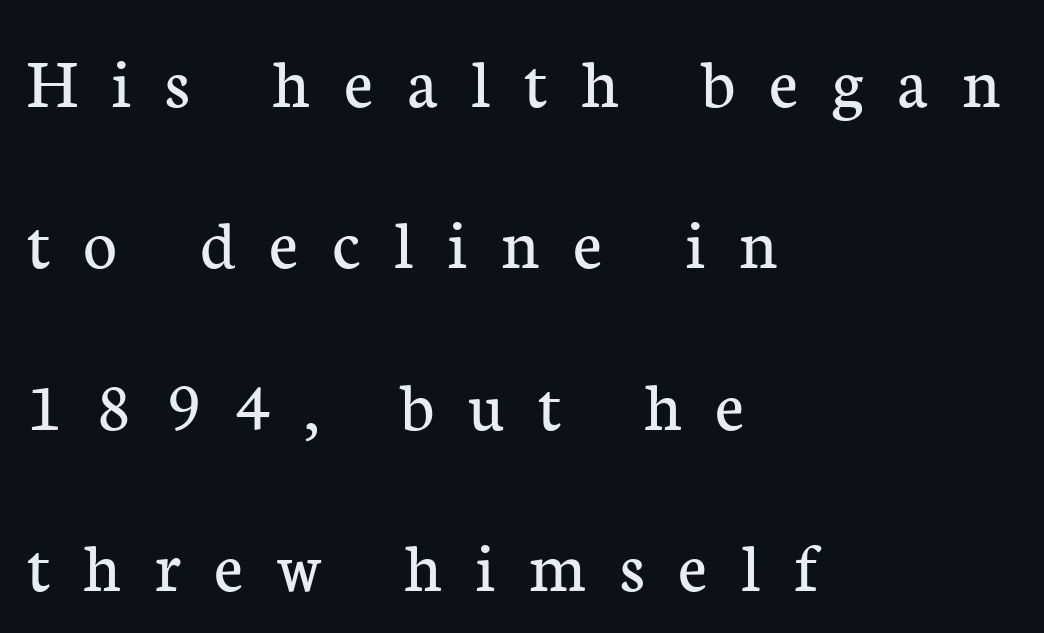
Q: Is the text bold? A: No.
Q: Is the text italic (slanted)? A: No, it is upright.
Q: Is the typeface a serif or a sans-serif typeface? A: Serif.
Q: Is the text underlined? A: No.
Q: How is the paragraph aligned? A: Left-aligned.
Q: Is the spacing between letters normal or unusually wide? A: Unusually wide.
Q: Is the spacing between lines tight, normal or loose? A: Loose.
Q: Width (condensed, normal, or wide)? A: Normal.
Q: Stroke contrast? A: Low.
Q: x-height? A: Medium.
Q: Monospaced? A: No.
